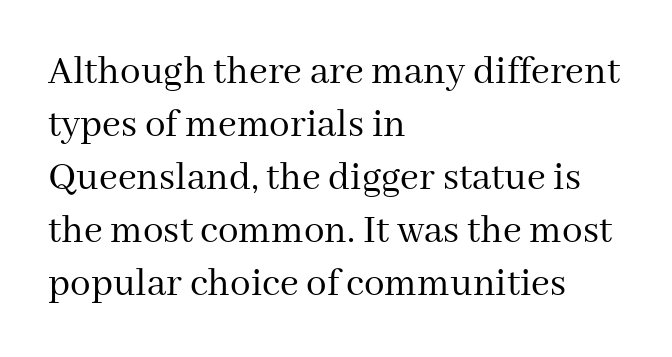
The image shows 41 px regular-weight serif type, upright; set left-aligned, normal line spacing (1.29x), normal letter spacing, not underlined; medium stroke contrast and a medium x-height.
